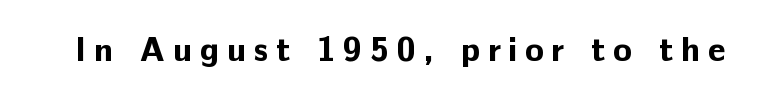
The passage shown has open, widely tracked lettering throughout. In terms of weight, the rendering is a true, heavy bold. You could not count columns in this text — the font is proportionally spaced. Rule under the text: the space is simply empty.
